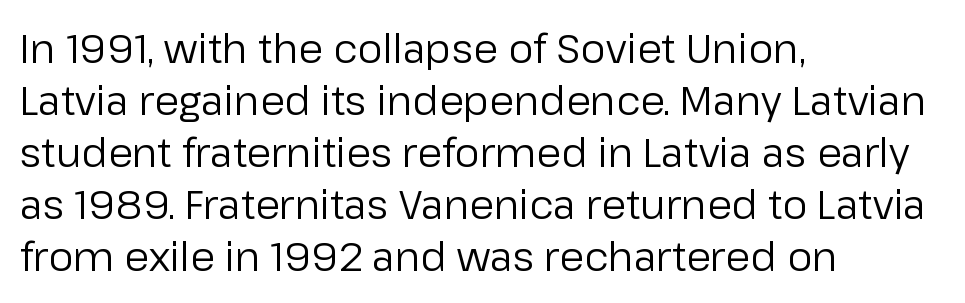
Q: Is the text bold? A: No.
Q: Is the text italic (slanted)? A: No, it is upright.
Q: Is the typeface a serif or a sans-serif typeface? A: Sans-serif.
Q: Is the text underlined? A: No.
Q: How is the paragraph aligned? A: Left-aligned.
Q: Is the spacing between letters normal or unusually wide? A: Normal.
Q: Is the spacing between lines tight, normal or loose? A: Normal.
Q: Width (condensed, normal, or wide)? A: Normal.
Q: Stroke contrast? A: Low.
Q: x-height? A: Medium.
Q: Monospaced? A: No.
